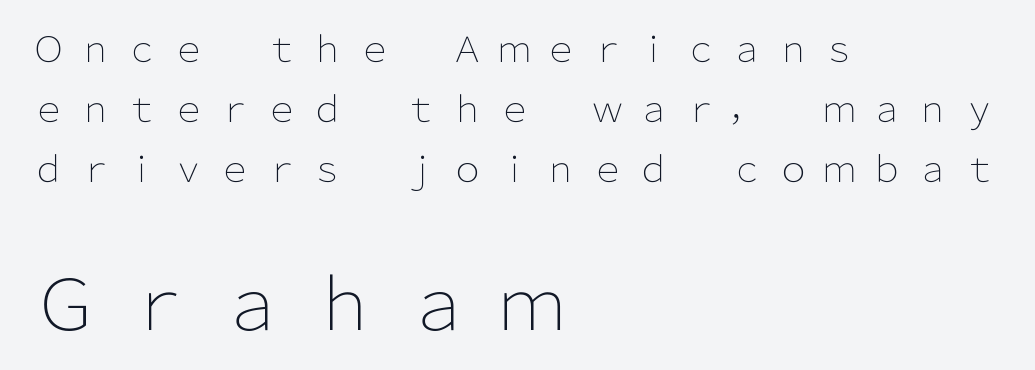
The image shows 70 px light sans-serif type, upright; set left-aligned, line spacing 1.72x, unusually wide letter spacing (+0.33 em), not underlined; the second (bottom) block is 2.0x larger; low stroke contrast and a medium x-height.
